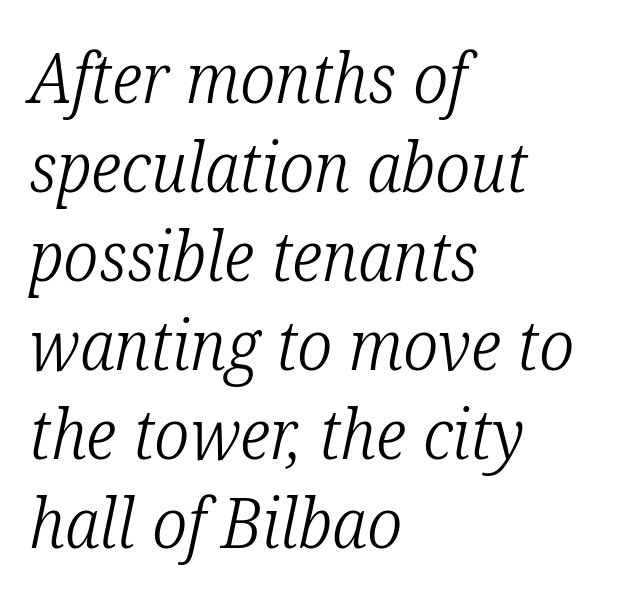
{"serif": "yes", "italic": "yes", "lean": "right", "slant_degrees": 12, "bold": "no", "weight": "light", "width": "condensed", "stroke_contrast": "low", "x_height": "medium", "monospaced": "no", "underline": "no", "align": "left", "line_spacing": "normal", "line_spacing_ratio": 1.29, "letter_spacing": "normal", "letter_spacing_em": 0.0, "glyph_px": 69}
